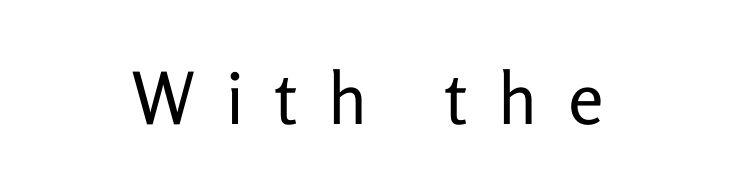
Q: Is the text bold? A: No.
Q: Is the text italic (slanted)? A: No, it is upright.
Q: Is the typeface a serif or a sans-serif typeface? A: Sans-serif.
Q: Is the text underlined? A: No.
Q: Is the spacing between letters normal or unusually wide? A: Unusually wide.
Q: Width (condensed, normal, or wide)? A: Normal.
Q: Stroke contrast? A: Low.
Q: x-height? A: Medium.
Q: Monospaced? A: No.
